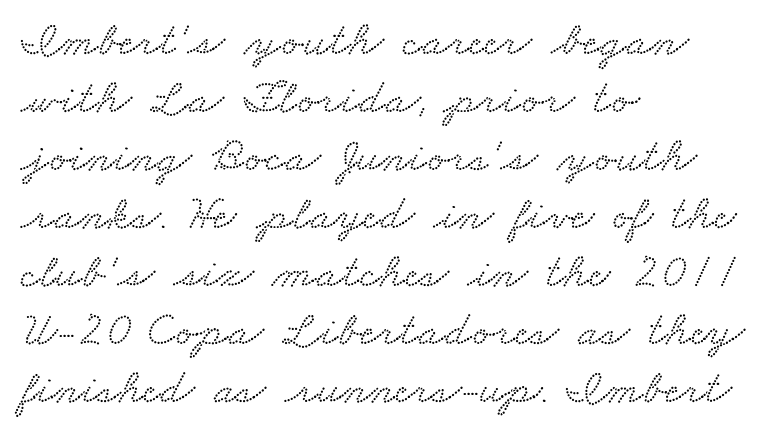
Where is the straight margin? On the left. Default kerning and tracking; the words read as compact shapes. Serif or sans? Serif — the stroke terminals have little feet. Has an underline been added? It has not. The letters advance in unequal steps, a hallmark of proportional type.
